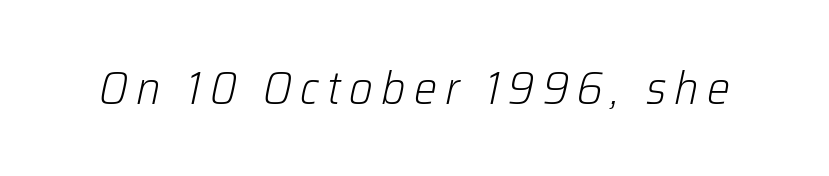
The image shows 46 px light type, italic (leaning right); set not underlined; low stroke contrast and a medium x-height.
